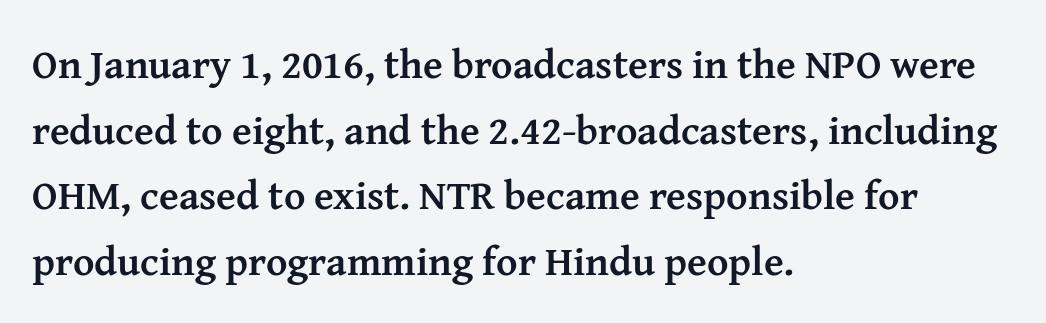
The image shows 41 px semibold serif type, upright; set left-aligned, normal line spacing (1.6x), normal letter spacing, not underlined; medium stroke contrast and a medium x-height.
